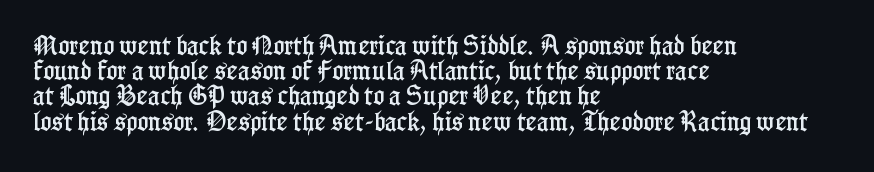
Posture: straight, roman, zero tilt. A clean baseline with only descenders dipping below it. Does the copy run flush right? No — it runs flush left. Tracking value appears to be zero — textbook default spacing.
